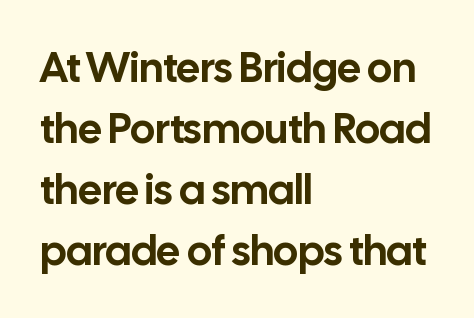
Only glyphs here, with clear space below each row. These lines are rendered in a variable-pitch font. The paragraph has a hard left edge and a soft right edge. Tall strokes in this sample are plumb rather than angled. Stroke terminals: plain, sans-serif.
